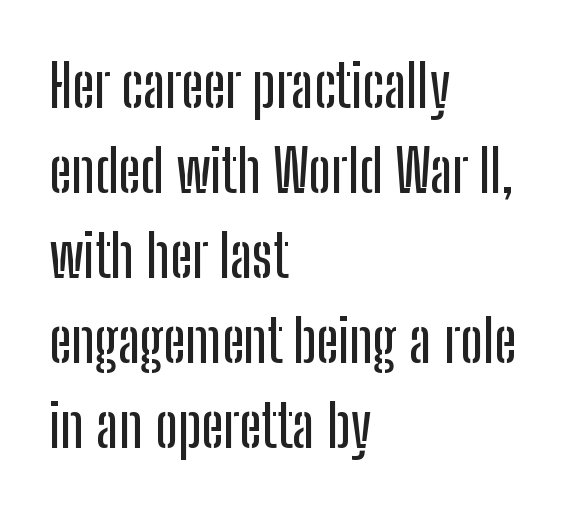
The image shows 59 px condensed sans-serif type, upright; set left-aligned, normal line spacing (1.44x), normal letter spacing, not underlined; low stroke contrast and a medium x-height.
